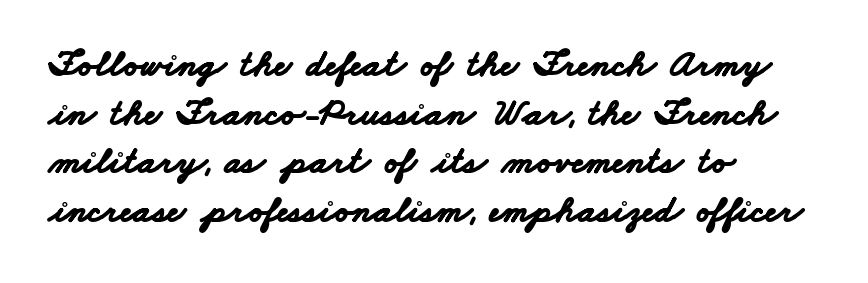
The font family rendered here belongs to the sans-serif group. The specimen omits any rule beneath the text block's lines. The lines in this sample share a left origin and differ only in where they stop. The designer left line spacing at the default. Caption: standard tracking, unaltered.
